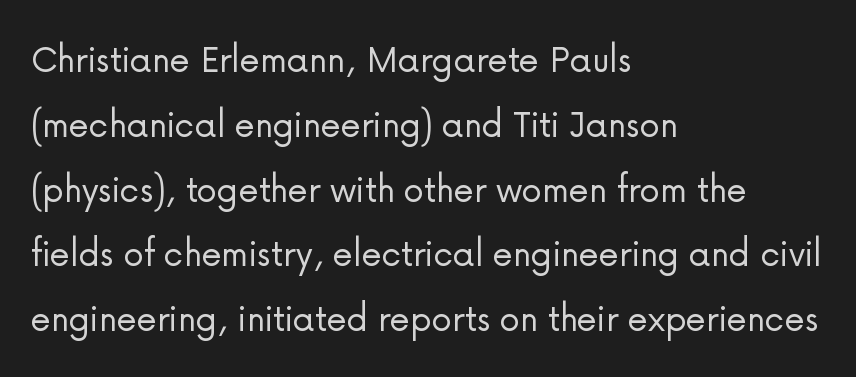
The image shows 41 px light sans-serif type, upright; set left-aligned, normal line spacing (1.58x), normal letter spacing, not underlined; low stroke contrast and a medium x-height.
